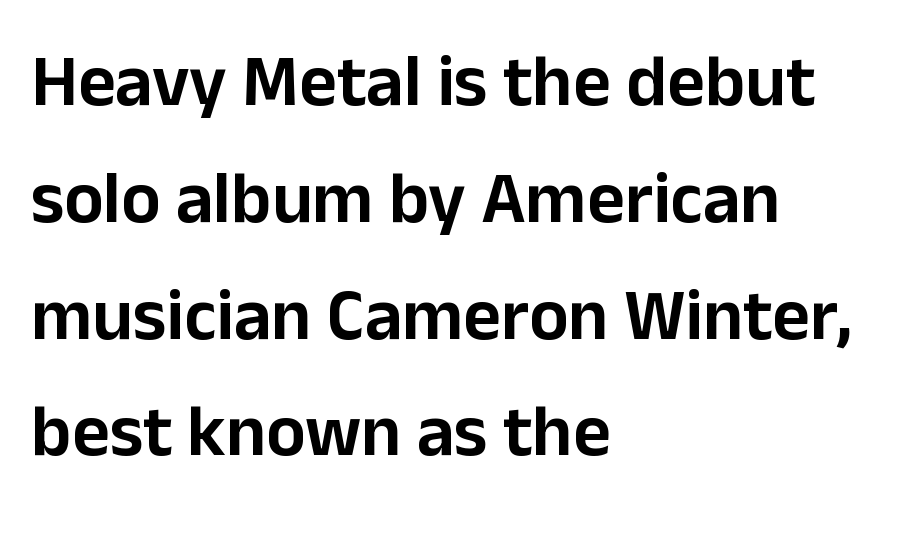
The image shows 73 px sans-serif type, upright; set left-aligned, normal line spacing (1.6x), normal letter spacing, not underlined; low stroke contrast and a medium x-height.
